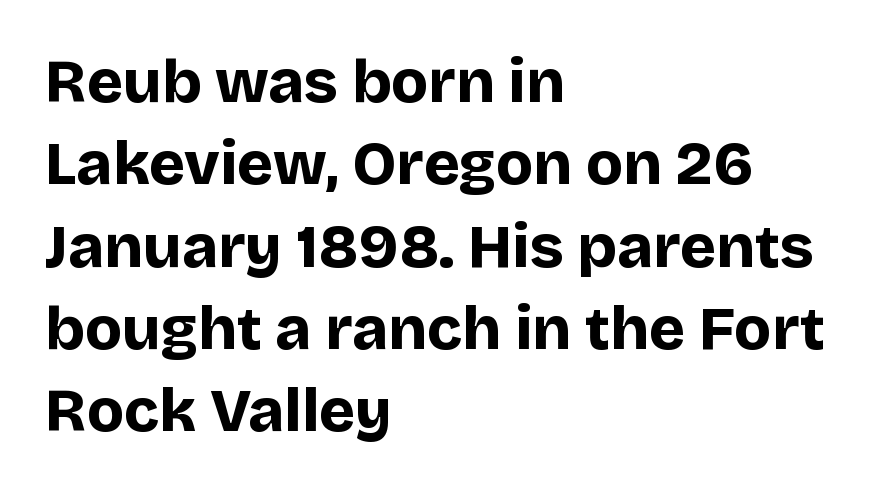
Any mark beneath the type? The region is blank. The designer left line spacing at the default. Compared with typical body copy, the letter spacing here is the same. The passage shown is emphatically bold.
